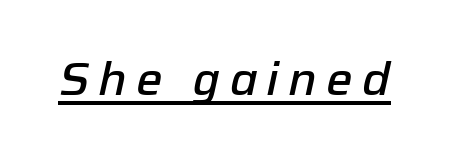
The image shows 47 px semibold type, italic (leaning right); set underlined; low stroke contrast and a medium x-height.
